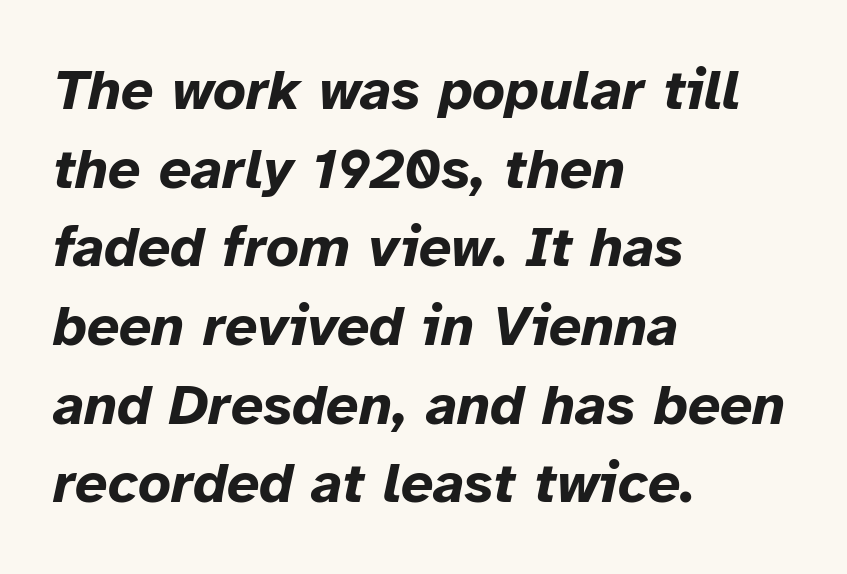
Q: Is the text bold? A: Yes.
Q: Is the text italic (slanted)? A: Yes, it leans right by about 12 degrees.
Q: Is the text underlined? A: No.
Q: How is the paragraph aligned? A: Left-aligned.
Q: Is the spacing between letters normal or unusually wide? A: Normal.
Q: Is the spacing between lines tight, normal or loose? A: Normal.
Q: Width (condensed, normal, or wide)? A: Normal.
Q: Stroke contrast? A: Low.
Q: x-height? A: Medium.
Q: Monospaced? A: No.
